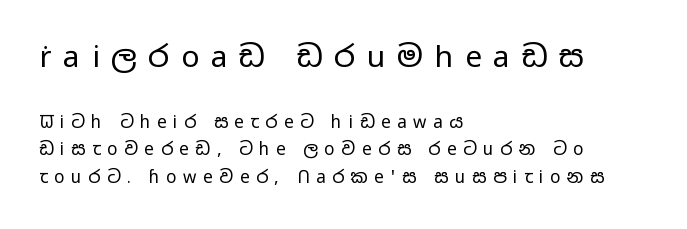
The image shows 30 px regular-weight, wide sans-serif type, upright; set left-aligned, normal line spacing (1.62x), unusually wide letter spacing (+0.39 em), not underlined; the first (top) block is 1.76x larger; low stroke contrast and a medium x-height.
